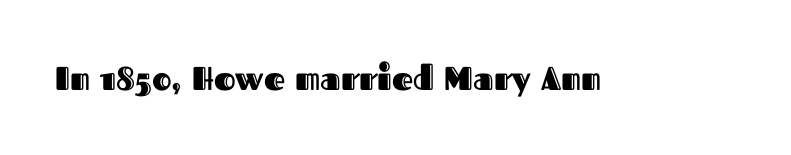
{"italic": "no", "width": "normal", "x_height": "medium", "monospaced": "no", "underline": "no", "letter_spacing": "normal", "letter_spacing_em": 0.0, "glyph_px": 33}
